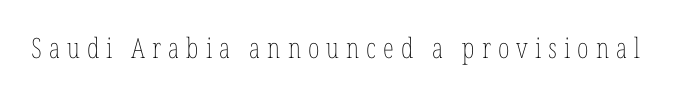
Q: Is the text bold? A: No.
Q: Is the text italic (slanted)? A: No, it is upright.
Q: Is the text underlined? A: No.
Q: Is the spacing between letters normal or unusually wide? A: Unusually wide.
Q: Width (condensed, normal, or wide)? A: Condensed.
Q: Stroke contrast? A: Low.
Q: x-height? A: Medium.
Q: Monospaced? A: No.
